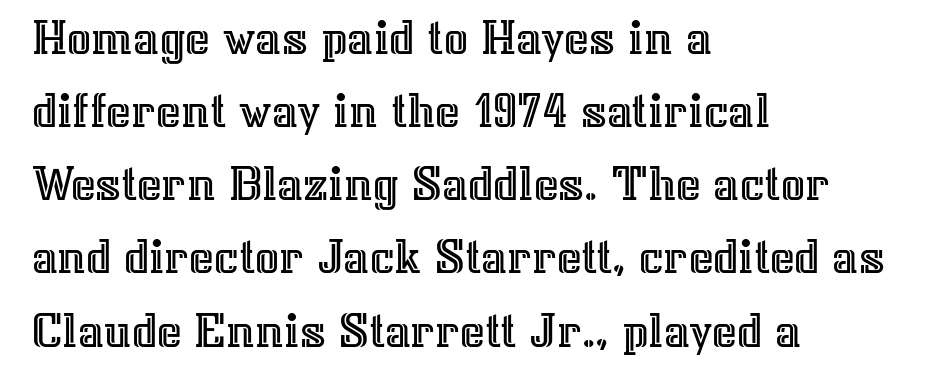
Q: Is the text italic (slanted)? A: No, it is upright.
Q: Is the text underlined? A: No.
Q: How is the paragraph aligned? A: Left-aligned.
Q: Is the spacing between letters normal or unusually wide? A: Normal.
Q: Is the spacing between lines tight, normal or loose? A: Normal.
Q: Width (condensed, normal, or wide)? A: Normal.
Q: x-height? A: Medium.
Q: Monospaced? A: No.
